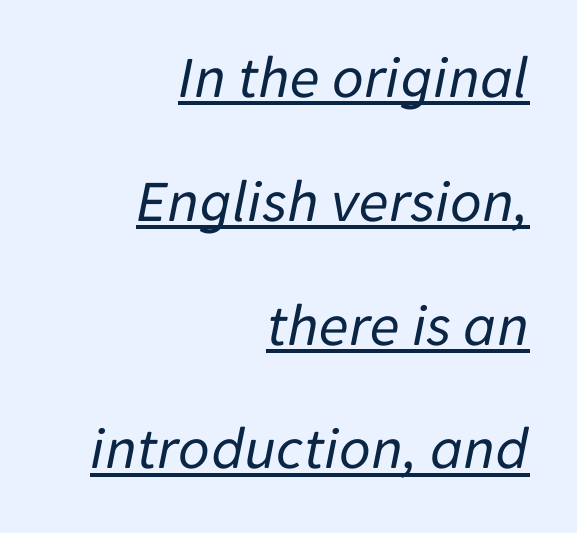
{"italic": "yes", "lean": "right", "slant_degrees": 11, "bold": "no", "weight": "regular", "width": "normal", "stroke_contrast": "low", "x_height": "medium", "monospaced": "no", "underline": "yes", "align": "right", "line_spacing": "loose", "line_spacing_ratio": 2.03, "letter_spacing": "normal", "letter_spacing_em": 0.0, "glyph_px": 61}
